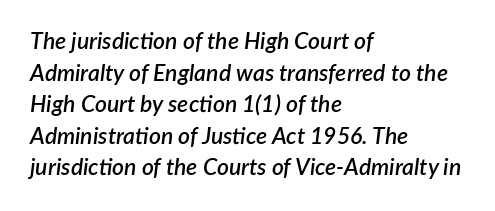
Line beginnings align vertically; line endings do not. Does the lettering tilt? It does — this is italic. Tracking here is standard; glyphs follow each other at the usual distance. This is moderately heavy type, rendered in semibold. The leading is moderate, giving the passage an even texture. Type without underlining.
